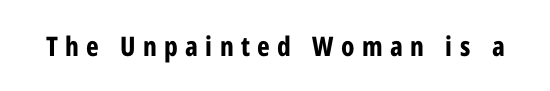
Look at the tracking — it's clearly loosened, letters drifting apart. Notice how the stems are strictly vertical — no italics here. Bold? Absolutely — the strokes are thick and heavy. Just letters on the line, the space beneath them empty.
